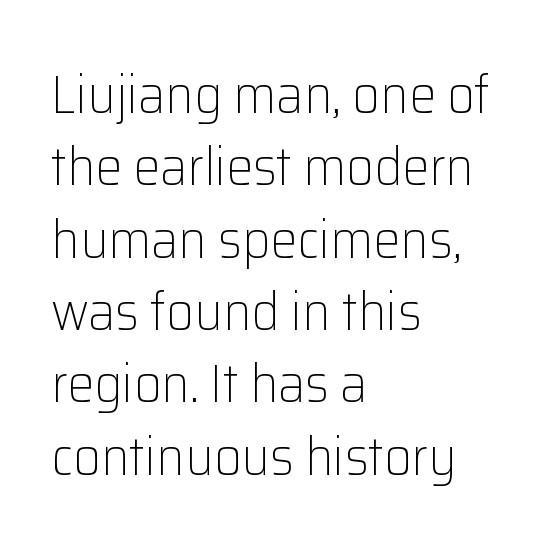
These lines are rendered in a variable-pitch font. Does extra space separate the letters? No, they use regular spacing. The lines sit at an ordinary, default distance from one another. The baseline area is clear. Ink coverage per letter is moderate at most.
